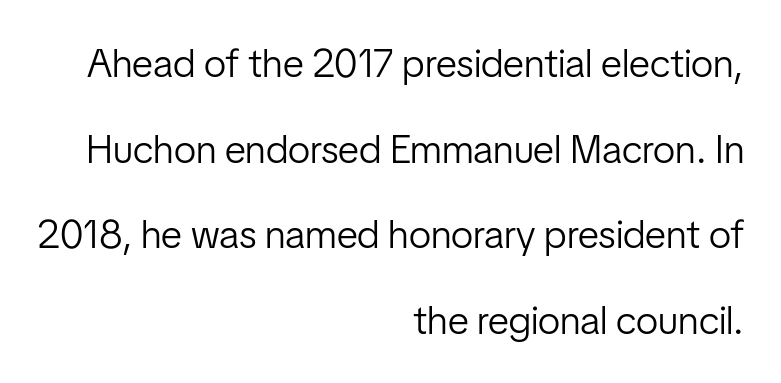
Q: Is the text bold? A: No.
Q: Is the text italic (slanted)? A: No, it is upright.
Q: Is the typeface a serif or a sans-serif typeface? A: Sans-serif.
Q: Is the text underlined? A: No.
Q: How is the paragraph aligned? A: Right-aligned.
Q: Is the spacing between letters normal or unusually wide? A: Normal.
Q: Is the spacing between lines tight, normal or loose? A: Loose.
Q: Width (condensed, normal, or wide)? A: Condensed.
Q: Stroke contrast? A: Low.
Q: x-height? A: Medium.
Q: Monospaced? A: No.
